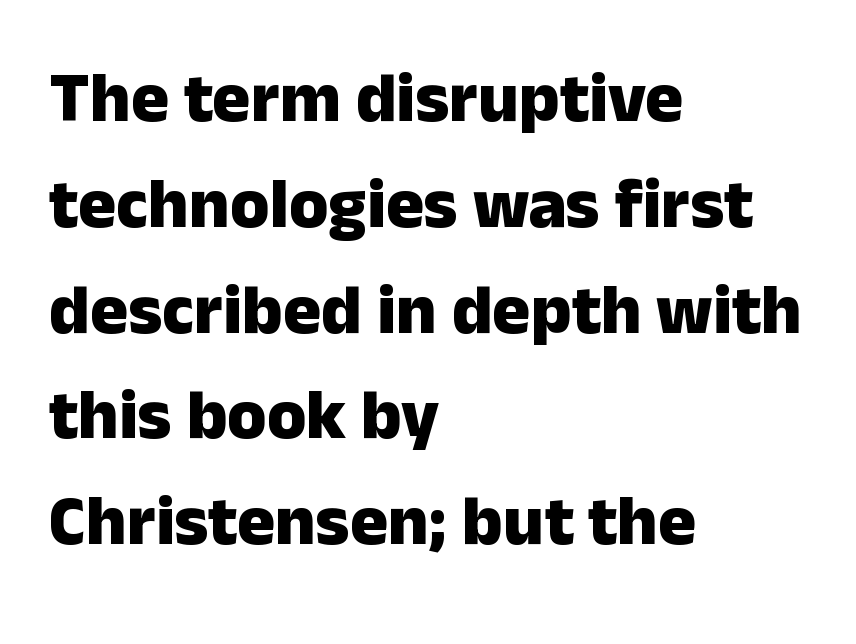
The image shows 71 px heavy sans-serif type, upright; set left-aligned, normal line spacing (1.49x), normal letter spacing, not underlined; low stroke contrast and a medium x-height.
